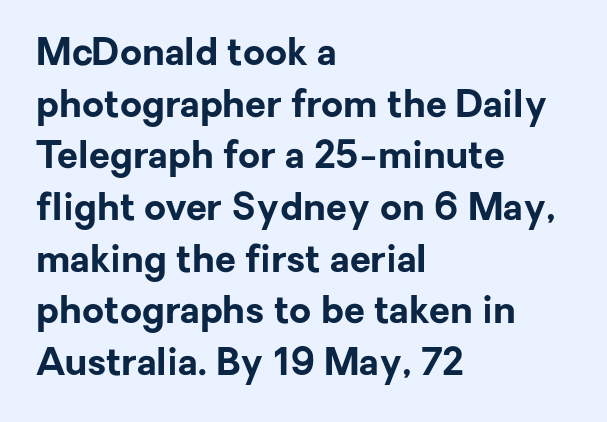
Q: Is the text bold? A: Yes.
Q: Is the text italic (slanted)? A: No, it is upright.
Q: Is the typeface a serif or a sans-serif typeface? A: Sans-serif.
Q: Is the text underlined? A: No.
Q: How is the paragraph aligned? A: Left-aligned.
Q: Is the spacing between letters normal or unusually wide? A: Normal.
Q: Is the spacing between lines tight, normal or loose? A: Normal.
Q: Width (condensed, normal, or wide)? A: Normal.
Q: Stroke contrast? A: Low.
Q: x-height? A: Medium.
Q: Monospaced? A: No.
